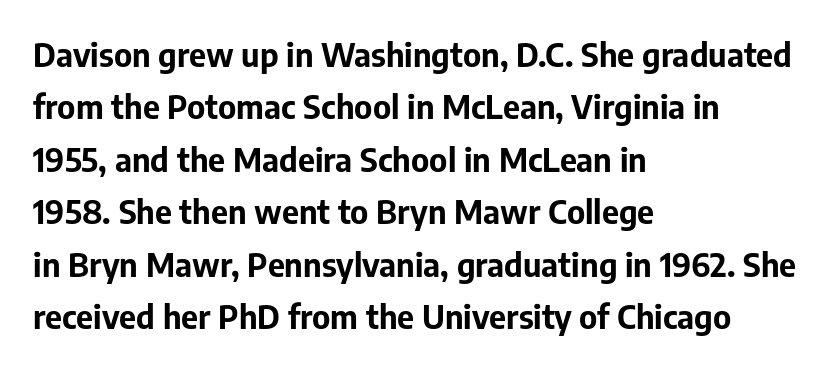
What weight is shown? A full bold with thick strokes. Every stem runs plumb, perpendicular to the baseline. Is this a sans? Yes — the strokes have no serifs. Here the glyphs are tracked normally, forming tight word shapes. Has an underline been added? It has not.
